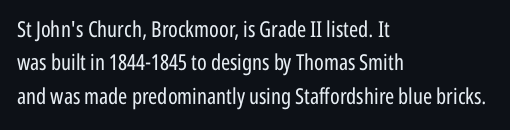
Q: Is the text bold? A: No.
Q: Is the text italic (slanted)? A: No, it is upright.
Q: Is the text underlined? A: No.
Q: How is the paragraph aligned? A: Left-aligned.
Q: Is the spacing between letters normal or unusually wide? A: Normal.
Q: Is the spacing between lines tight, normal or loose? A: Normal.
